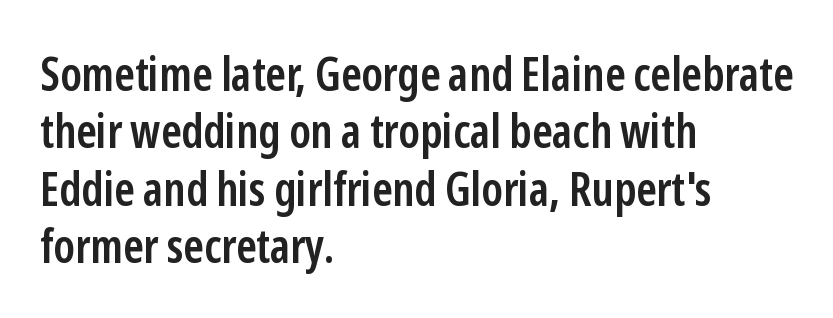
Summary of weight: moderately heavy, a semibold. The ragged edge is on the right, which tells us the setting is flush left. These lines are rendered in a variable-pitch font. These lines keep a tight, regular rhythm from letter to letter. Serifs: no, the terminals of the letterforms are clean.
